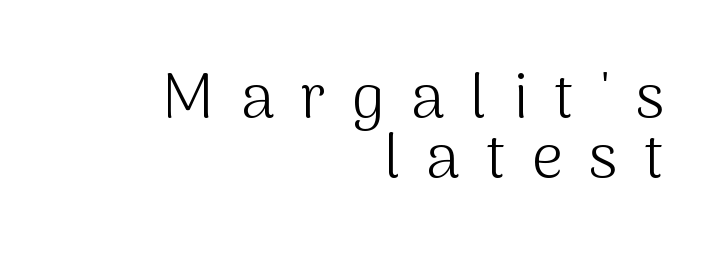
Spacing verdict: proportional, widths tailored to each character. Vertical stems look standard width or narrower in stroke. Someone cranked the tracking dial way up on this one. Is there any slant? The stems are plumb. This sample is right-justified, so line beginnings fall wherever the words allow. The gap between lines stays unmarked.
